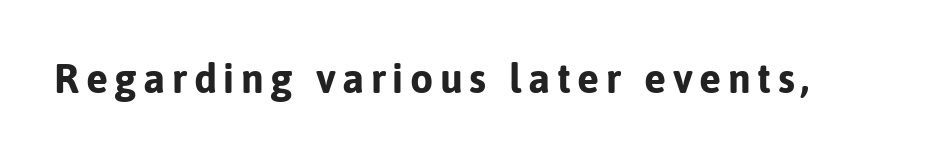
The image shows 41 px bold sans-serif type, upright; set not underlined; low stroke contrast and a medium x-height.
